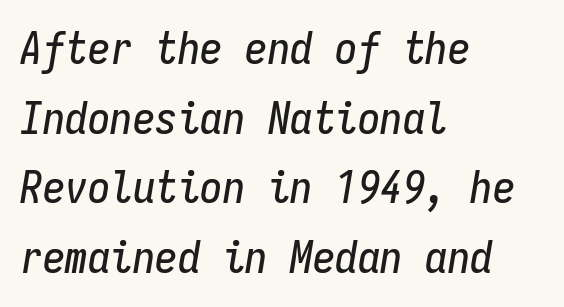
Descenders are the only things crossing below the line. The typography opts for an oblique posture over an upright one. Is this a fixed-width face? Yes — each glyph sits in an identical cell. Leading matches the norm, producing a regular column.
